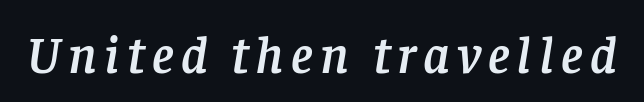
Q: Is the text italic (slanted)? A: Yes, it leans right by about 8 degrees.
Q: Is the typeface a serif or a sans-serif typeface? A: Serif.
Q: Is the text underlined? A: No.
Q: Width (condensed, normal, or wide)? A: Normal.
Q: Stroke contrast? A: Low.
Q: x-height? A: Large.
Q: Monospaced? A: No.
